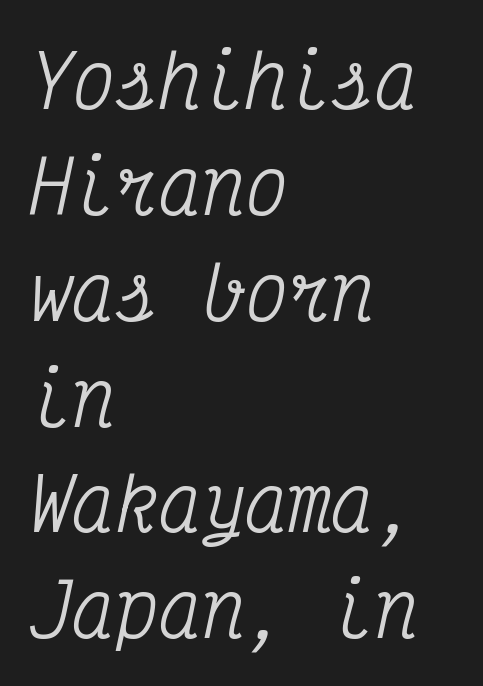
If you drew a line through each stem, it would be angled. The rag falls on the right side of this text block. The rows are spaced the way most documents space them. Nobody touched the tracking dial on this one. Each letter's strokes conclude with small projecting serifs. A bare baseline throughout the passage.
